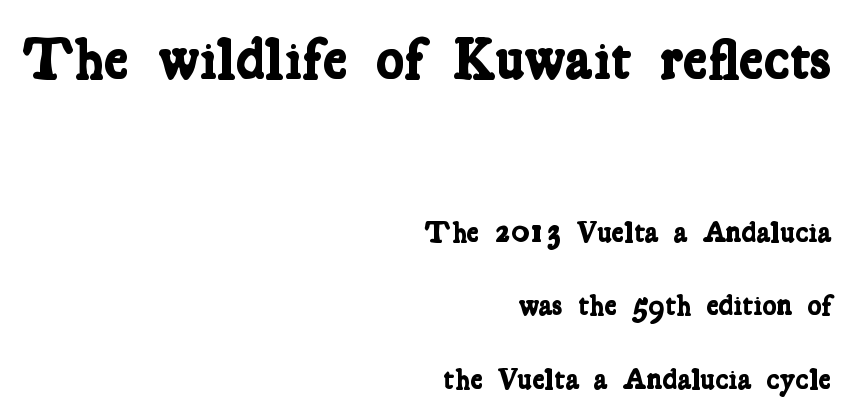
Bare-footed words on every line. The rendering shrinks the type as you move from the upper chunk to the lower. Short and long lines alike share a common ending point at right. Heft: maximum for text — a bold. Tracking value appears to be zero — textbook default spacing. Loosely led — the rows are spread out.
